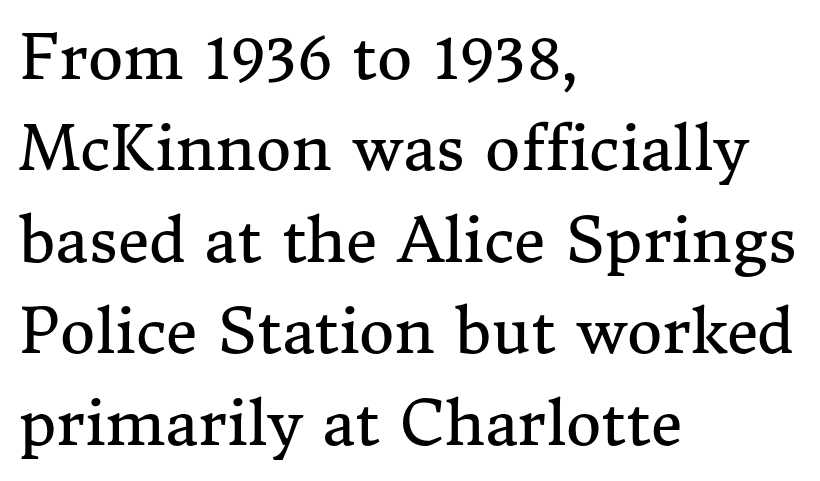
Q: Is the text bold? A: No.
Q: Is the text italic (slanted)? A: No, it is upright.
Q: Is the typeface a serif or a sans-serif typeface? A: Serif.
Q: Is the text underlined? A: No.
Q: How is the paragraph aligned? A: Left-aligned.
Q: Is the spacing between letters normal or unusually wide? A: Normal.
Q: Is the spacing between lines tight, normal or loose? A: Normal.
Q: Width (condensed, normal, or wide)? A: Normal.
Q: Stroke contrast? A: Medium.
Q: x-height? A: Medium.
Q: Monospaced? A: No.
